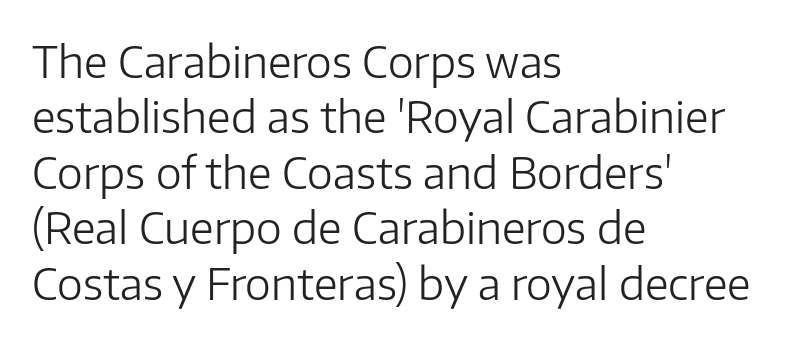
{"serif": "no", "italic": "no", "bold": "no", "weight": "light", "width": "normal", "stroke_contrast": "low", "x_height": "medium", "monospaced": "no", "underline": "no", "align": "left", "line_spacing": "normal", "line_spacing_ratio": 1.26, "letter_spacing": "normal", "letter_spacing_em": 0.0, "glyph_px": 44}
